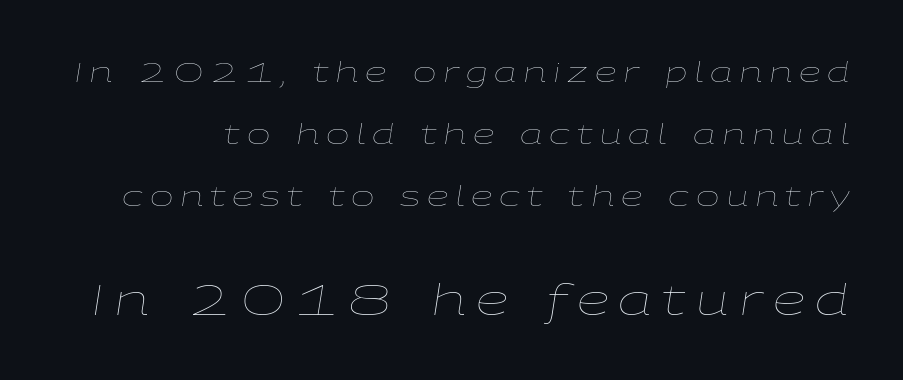
Descender tails drop into unmarked territory. Each word looks stretched out because of the extra space between its letters. Looks like regular typesetting: each glyph gets only the width it needs. Notice how the stems are inclined rather than vertical — that's the hallmark of italics. Is the stroke heavy? The answer is a plain regular-or-lighter.
